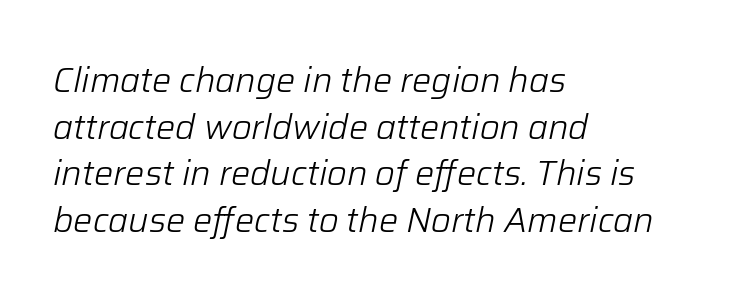
The image shows 34 px light type, italic (leaning right); set left-aligned, normal line spacing (1.37x), normal letter spacing, not underlined; low stroke contrast and a medium x-height.
